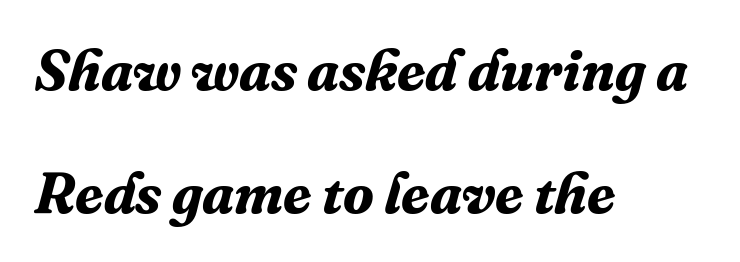
The image shows 57 px bold serif type, italic (leaning right); set left-aligned, loose line spacing (2.15x), normal letter spacing, not underlined; medium stroke contrast and a medium x-height.
